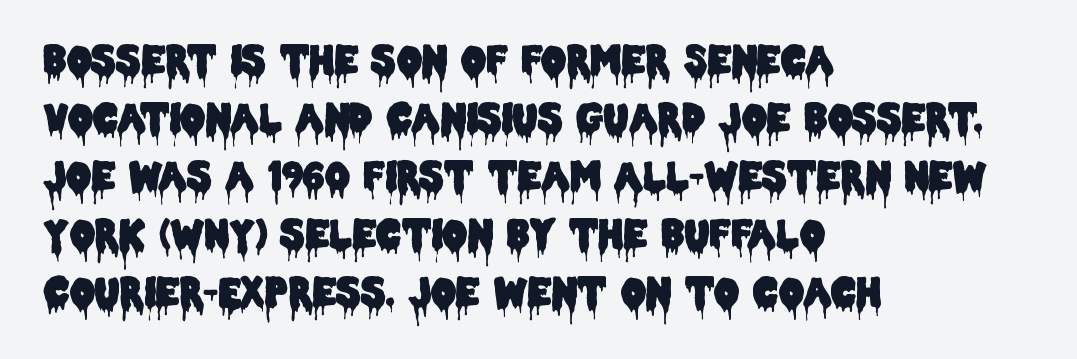
The image shows 39 px condensed sans-serif type, upright; set left-aligned, normal line spacing (1.49x), normal letter spacing, not underlined; low stroke contrast and a large x-height.
